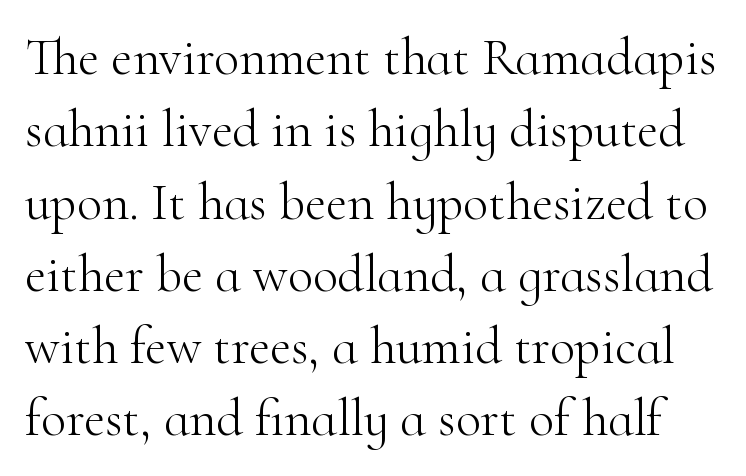
Q: Is the text bold? A: No.
Q: Is the text italic (slanted)? A: No, it is upright.
Q: Is the typeface a serif or a sans-serif typeface? A: Serif.
Q: Is the text underlined? A: No.
Q: Is the spacing between letters normal or unusually wide? A: Normal.
Q: Is the spacing between lines tight, normal or loose? A: Normal.
Q: Width (condensed, normal, or wide)? A: Normal.
Q: Stroke contrast? A: High.
Q: x-height? A: Small.
Q: Monospaced? A: No.
